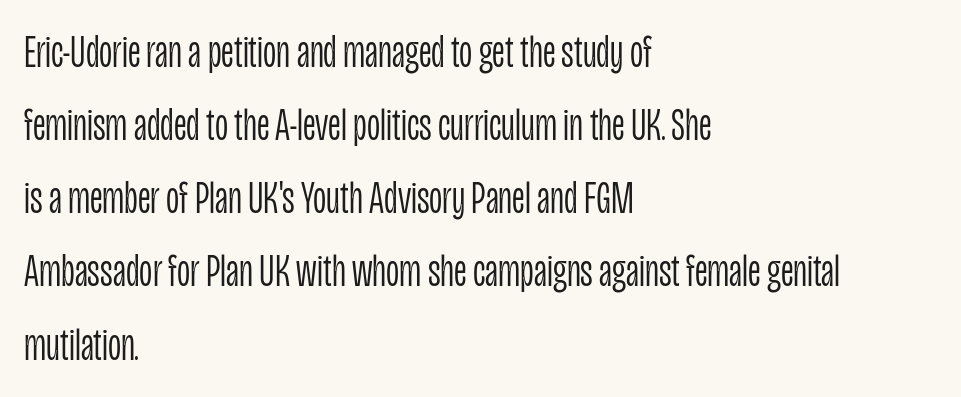
{"serif": "no", "italic": "no", "bold": "no", "weight": "light", "width": "condensed", "stroke_contrast": "low", "x_height": "large", "monospaced": "no", "underline": "no", "align": "left", "line_spacing": "normal", "line_spacing_ratio": 1.59, "letter_spacing": "normal", "letter_spacing_em": 0.0, "glyph_px": 46}
